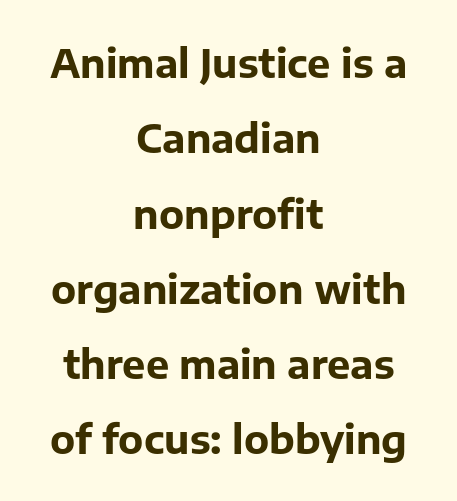
The image shows 39 px bold sans-serif type, upright; set centered, loose line spacing (1.93x), normal letter spacing, not underlined; low stroke contrast and a medium x-height.
